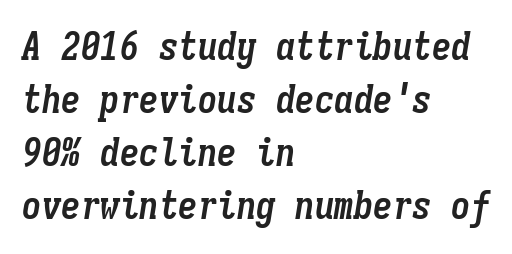
{"italic": "yes", "lean": "right", "slant_degrees": 9, "bold": "yes", "weight": "semibold", "width": "condensed", "stroke_contrast": "low", "x_height": "medium", "monospaced": "yes", "underline": "no", "align": "left", "line_spacing": "normal", "line_spacing_ratio": 1.36, "letter_spacing": "normal", "letter_spacing_em": 0.0, "glyph_px": 39}
